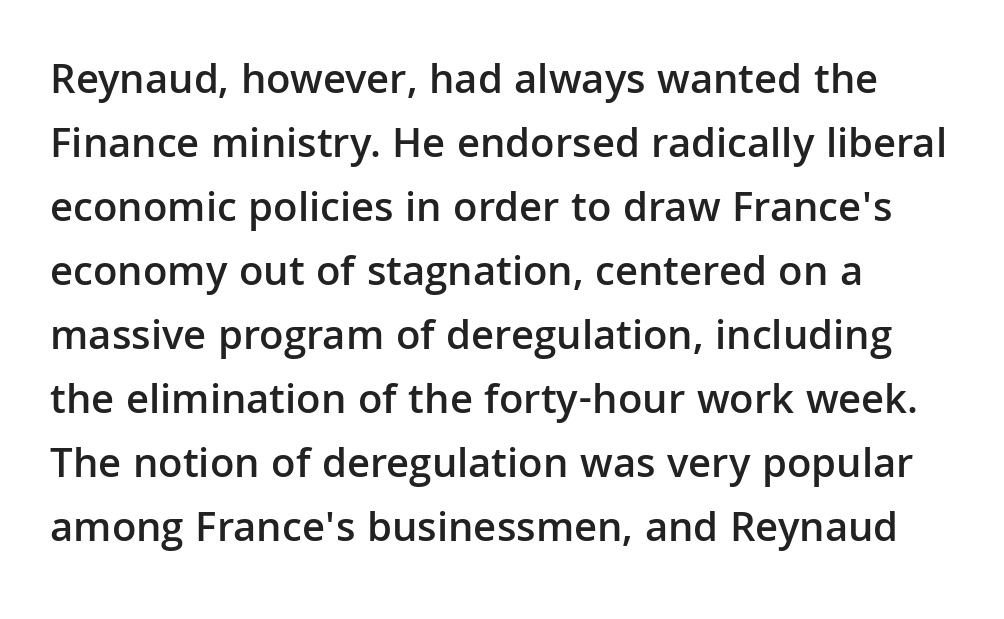
The image shows 43 px semibold sans-serif type, upright; set left-aligned, normal line spacing (1.49x), normal letter spacing, not underlined; low stroke contrast and a medium x-height.
